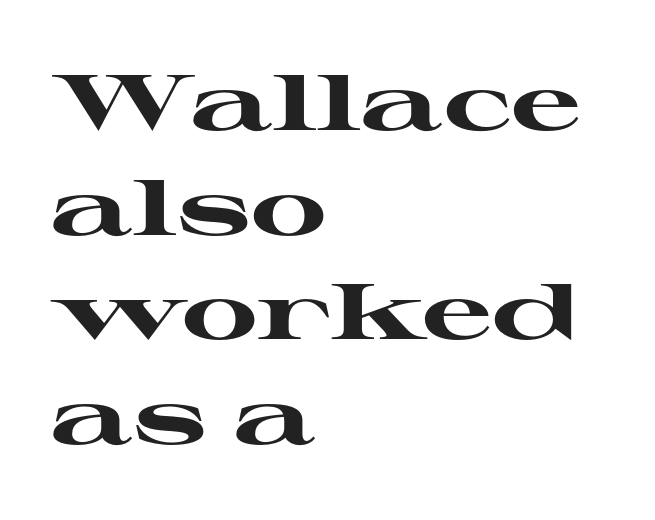
This block has exactly the height ordinary leading produces. The specimen reads as upright at a glance. What kind of face is this? One with serifs. Is the type bold? Yes — the strokes are clearly thick and heavy. The type is set solid horizontally, with unmodified tracking.
